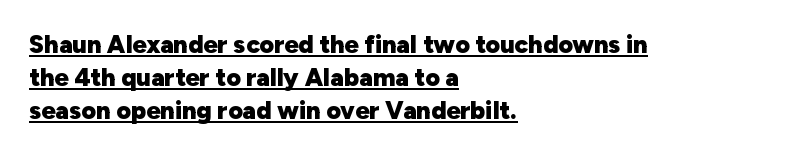
You'd pick this weight for a headline — it's a proper bold. Has an underline been added? It has. The designer left line spacing at the default. The passage is arranged the way most books set body copy — flush left. The rendering keeps characters at their native spacing.
